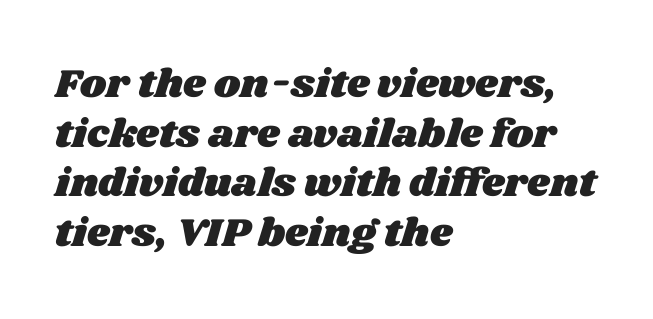
{"width": "wide", "stroke_contrast": "medium", "x_height": "large", "monospaced": "no", "underline": "no", "align": "left", "line_spacing_ratio": 1.24, "letter_spacing": "normal", "letter_spacing_em": 0.0, "glyph_px": 40}
